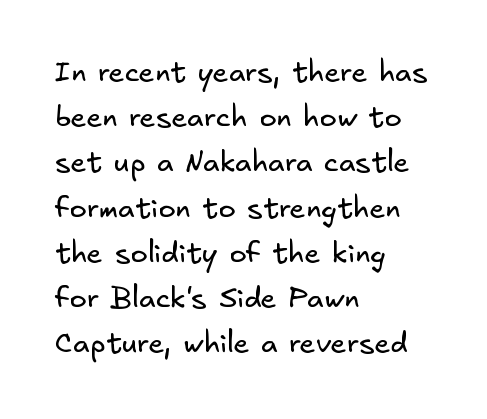
The type is set solid horizontally, with unmodified tracking. On a weight scale, this lands at 450 or below. A bare baseline throughout the passage. The line-height multiplier appears to be the usual default. Grotesque or geometric, the face here clearly has no serifs. Casual observation: everything's shoved over to the left.
